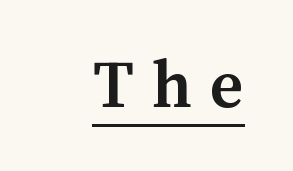
{"italic": "no", "bold": "yes", "weight": "semibold", "width": "normal", "stroke_contrast": "medium", "x_height": "medium", "monospaced": "no", "underline": "yes", "letter_spacing": "wide", "letter_spacing_em": 0.25, "glyph_px": 72}
